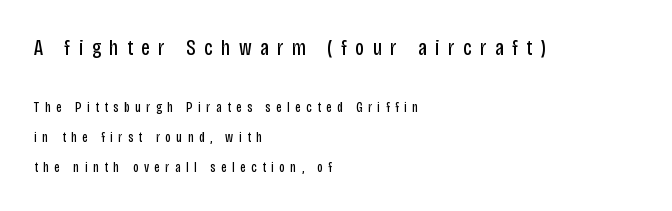
The image shows 22 px text type, upright; set left-aligned, loose line spacing (2.13x), unusually wide letter spacing (+0.39 em), not underlined; the first (top) block is 1.57x larger.
